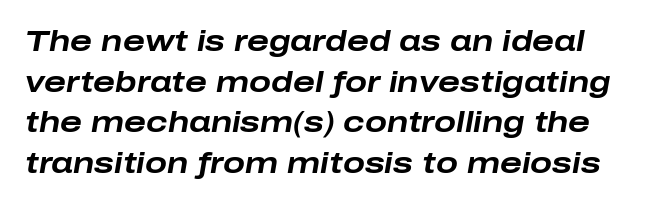
Is there much room between lines? A standard amount, neither cramped nor airy. The rendering uses natural spacing where letterforms have individual widths. Italic: yes, the glyphs are oblique. Plain, unruled lines of type. Standard letterfit; no display-style spreading of the glyphs.
